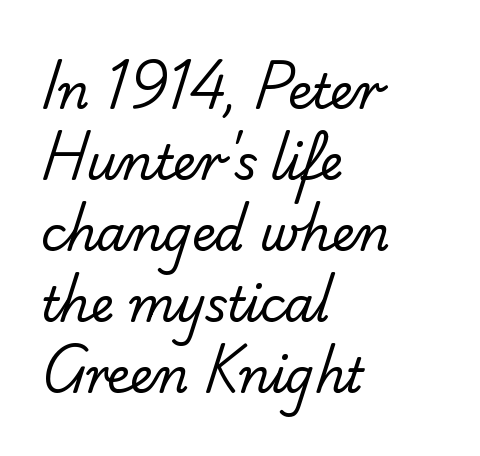
The image shows 47 px regular-weight sans-serif type; set left-aligned, normal line spacing (1.51x), normal letter spacing, not underlined; low stroke contrast and a small x-height.
